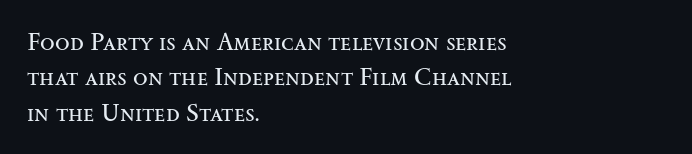
The image shows 24 px text type, upright; set left-aligned, normal line spacing (1.47x), normal letter spacing, not underlined.
